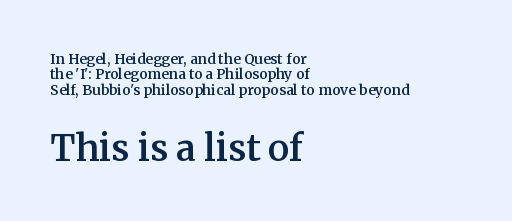
{"serif": "yes", "italic": "no", "bold": "semi", "weight": "semibold", "width": "normal", "stroke_contrast": "medium", "x_height": "medium", "monospaced": "no", "underline": "no", "align": "left", "line_spacing": "tight", "line_spacing_ratio": 1.09, "letter_spacing": "normal", "letter_spacing_em": 0.0, "larger_block": "second", "size_ratio": 2.57, "glyph_px": 36}
